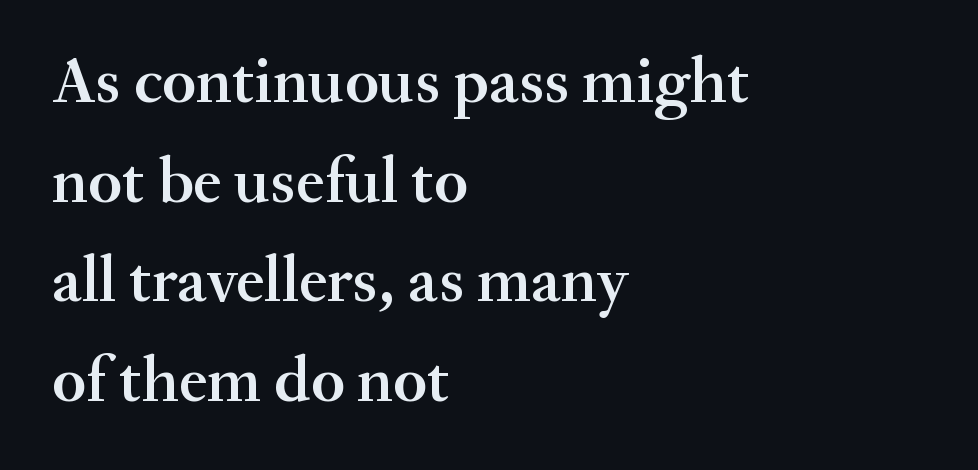
Q: Is the text bold? A: Semi-bold.
Q: Is the text italic (slanted)? A: No, it is upright.
Q: Is the typeface a serif or a sans-serif typeface? A: Serif.
Q: Is the text underlined? A: No.
Q: How is the paragraph aligned? A: Left-aligned.
Q: Is the spacing between letters normal or unusually wide? A: Normal.
Q: Is the spacing between lines tight, normal or loose? A: Normal.
Q: Width (condensed, normal, or wide)? A: Normal.
Q: Stroke contrast? A: Medium.
Q: x-height? A: Small.
Q: Monospaced? A: No.
